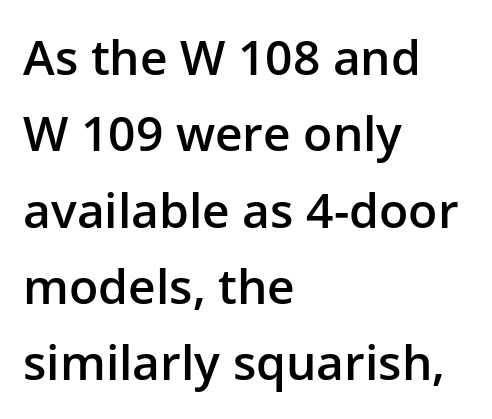
The image shows 48 px semibold sans-serif type, upright; set left-aligned, normal line spacing (1.59x), normal letter spacing, not underlined; low stroke contrast and a medium x-height.
